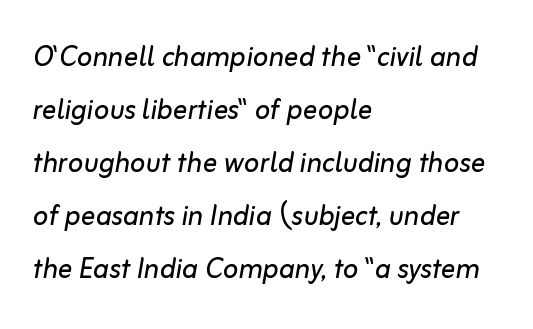
A typesetter would call this proportional, since set widths differ per character. Regular leading. Leftover space on each line is placed entirely after the last word. The baseline area is clear. Designer's note — italics engaged. The weight tops out at a normal text grade.
